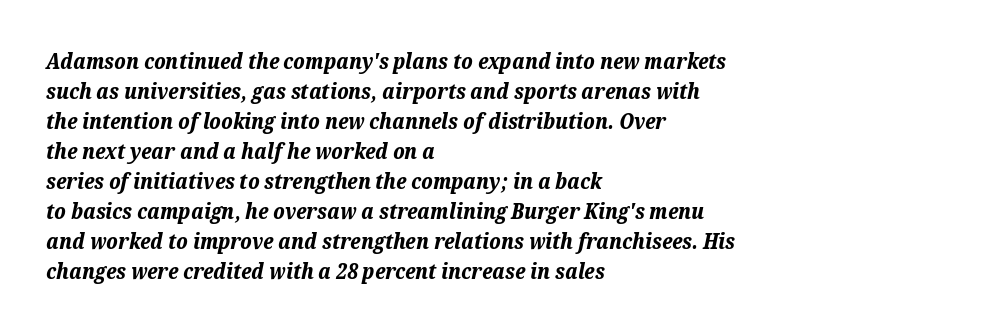
Q: Is the text bold? A: Yes.
Q: Is the text italic (slanted)? A: Yes, it leans right by about 12 degrees.
Q: Is the text underlined? A: No.
Q: How is the paragraph aligned? A: Left-aligned.
Q: Is the spacing between letters normal or unusually wide? A: Normal.
Q: Is the spacing between lines tight, normal or loose? A: Normal.
